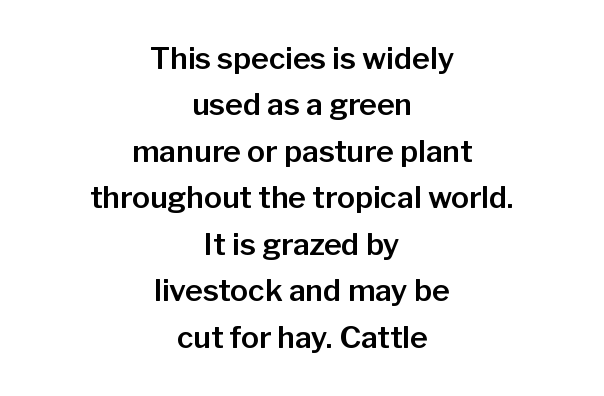
Q: Is the text italic (slanted)? A: No, it is upright.
Q: Is the typeface a serif or a sans-serif typeface? A: Sans-serif.
Q: Is the text underlined? A: No.
Q: How is the paragraph aligned? A: Centered.
Q: Is the spacing between letters normal or unusually wide? A: Normal.
Q: Is the spacing between lines tight, normal or loose? A: Normal.
Q: Width (condensed, normal, or wide)? A: Normal.
Q: Stroke contrast? A: Low.
Q: x-height? A: Medium.
Q: Monospaced? A: No.
